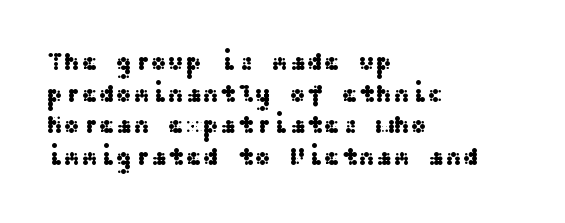
The image shows 26 px text type, upright; set left-aligned, line spacing 1.22x, normal letter spacing, not underlined.
